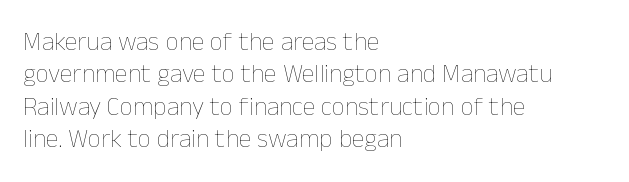
{"italic": "no", "bold": "no", "underline": "no", "align": "left", "line_spacing": "normal", "line_spacing_ratio": 1.25, "letter_spacing": "normal", "letter_spacing_em": 0.0, "glyph_px": 26}
